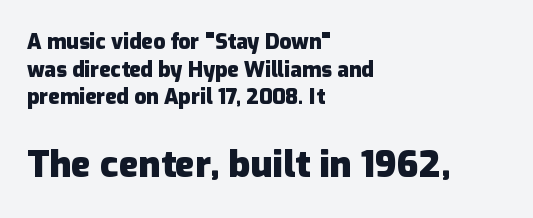
{"serif": "no", "italic": "no", "bold": "yes", "weight": "heavy", "width": "normal", "stroke_contrast": "low", "x_height": "medium", "monospaced": "no", "underline": "no", "align": "left", "line_spacing": "normal", "line_spacing_ratio": 1.31, "letter_spacing": "normal", "letter_spacing_em": 0.0, "larger_block": "second", "size_ratio": 1.76, "glyph_px": 37}
